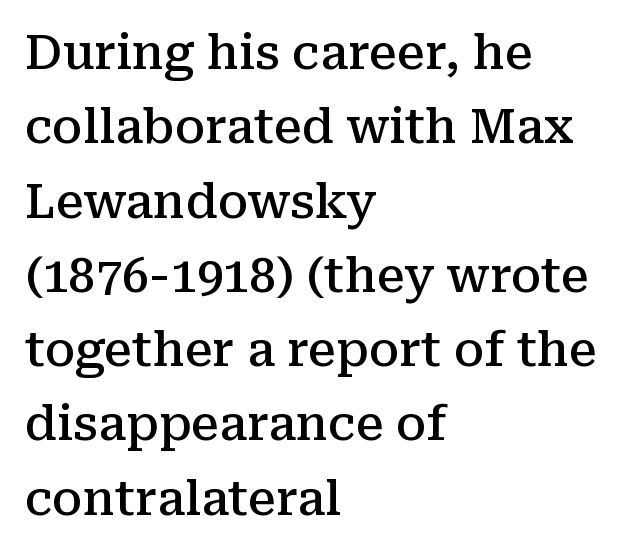
{"serif": "yes", "italic": "no", "bold": "semi", "weight": "semibold", "width": "normal", "stroke_contrast": "medium", "x_height": "medium", "monospaced": "no", "underline": "no", "align": "left", "line_spacing": "normal", "line_spacing_ratio": 1.58, "letter_spacing": "normal", "letter_spacing_em": 0.0, "glyph_px": 47}
